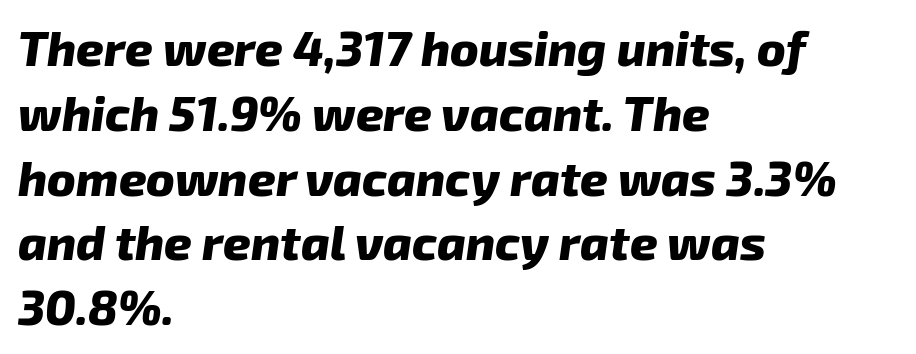
Think of a printed novel: that variable character pitch is what you see here. Strokes here are thick enough to call this a true bold. The passage shown is not underscored anywhere. Yep, that's italic — everything's leaning. The rendering uses a moderate line-height, typical for paragraphs.
